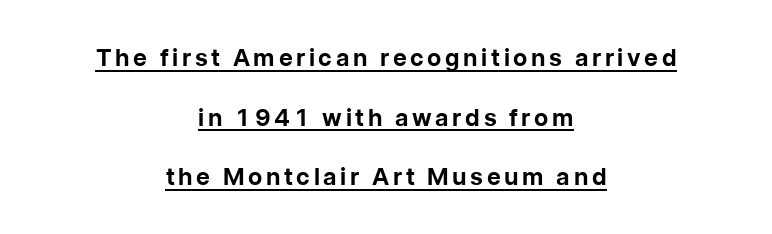
{"italic": "no", "bold": "yes", "underline": "yes", "align": "center", "line_spacing": "loose", "line_spacing_ratio": 2.48, "glyph_px": 24}
